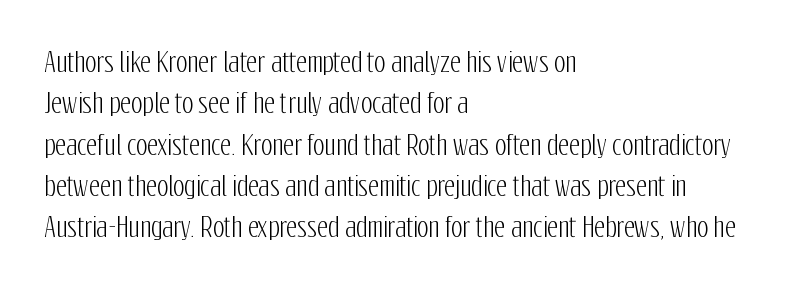
The image shows 27 px text type, upright; set left-aligned, normal line spacing (1.53x), normal letter spacing, not underlined.
